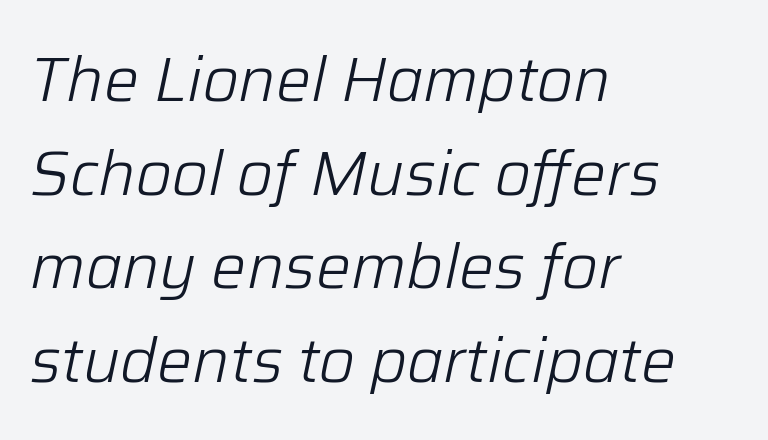
The image shows 62 px light type, italic (leaning right); set left-aligned, normal line spacing (1.51x), normal letter spacing, not underlined; low stroke contrast and a medium x-height.
